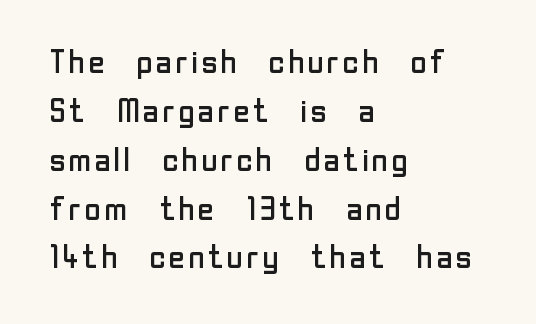
Q: Is the text bold? A: No.
Q: Is the text italic (slanted)? A: No, it is upright.
Q: Is the typeface a serif or a sans-serif typeface? A: Sans-serif.
Q: Is the text underlined? A: No.
Q: How is the paragraph aligned? A: Left-aligned.
Q: Is the spacing between letters normal or unusually wide? A: Normal.
Q: Is the spacing between lines tight, normal or loose? A: Normal.
Q: Width (condensed, normal, or wide)? A: Normal.
Q: Stroke contrast? A: Low.
Q: x-height? A: Medium.
Q: Monospaced? A: No.
